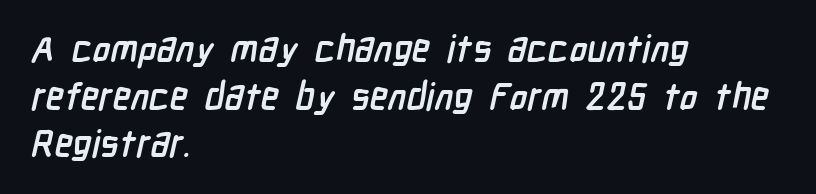
{"serif": "no", "bold": "yes", "weight": "semibold", "width": "condensed", "stroke_contrast": "low", "x_height": "medium", "monospaced": "no", "underline": "no", "align": "left", "line_spacing": "normal", "line_spacing_ratio": 1.29, "letter_spacing": "normal", "letter_spacing_em": 0.0, "glyph_px": 37}
